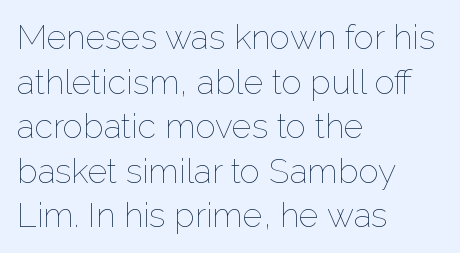
The image shows 34 px thin type, upright; set left-aligned, normal line spacing (1.31x), normal letter spacing, not underlined; low stroke contrast and a medium x-height.
